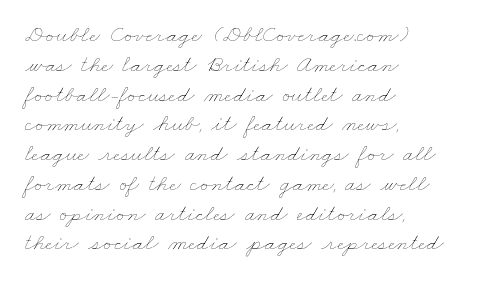
Q: Is the text bold? A: No.
Q: Is the text underlined? A: No.
Q: How is the paragraph aligned? A: Left-aligned.
Q: Is the spacing between letters normal or unusually wide? A: Normal.
